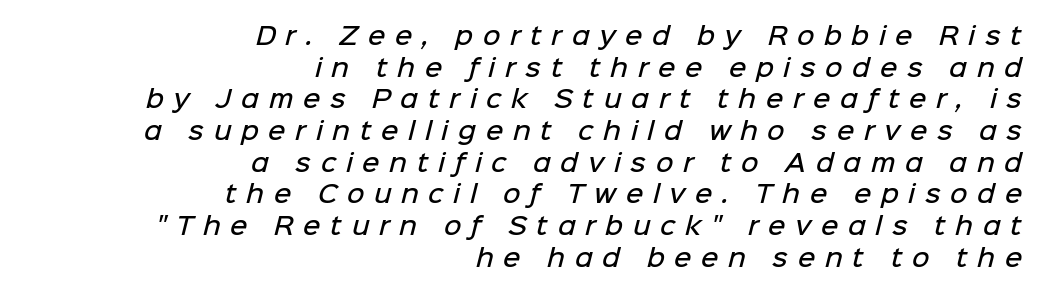
The image shows 24 px text type; set right-aligned, normal line spacing (1.32x), unusually wide letter spacing (+0.4 em), not underlined.
